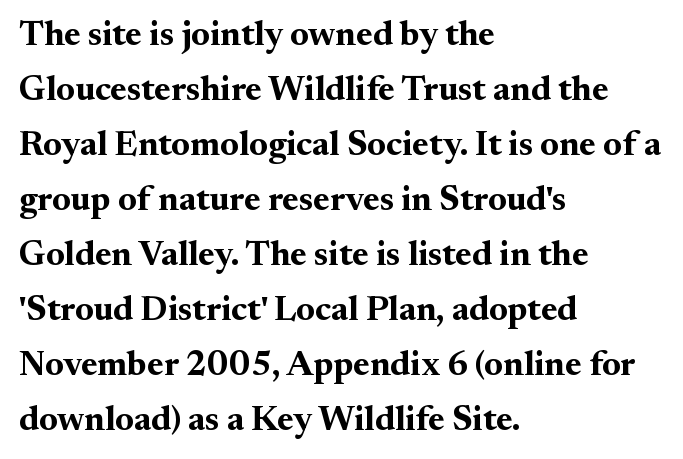
Q: Is the text bold? A: Yes.
Q: Is the text italic (slanted)? A: No, it is upright.
Q: Is the typeface a serif or a sans-serif typeface? A: Serif.
Q: Is the text underlined? A: No.
Q: How is the paragraph aligned? A: Left-aligned.
Q: Is the spacing between letters normal or unusually wide? A: Normal.
Q: Is the spacing between lines tight, normal or loose? A: Normal.
Q: Width (condensed, normal, or wide)? A: Normal.
Q: Stroke contrast? A: Medium.
Q: x-height? A: Small.
Q: Monospaced? A: No.
